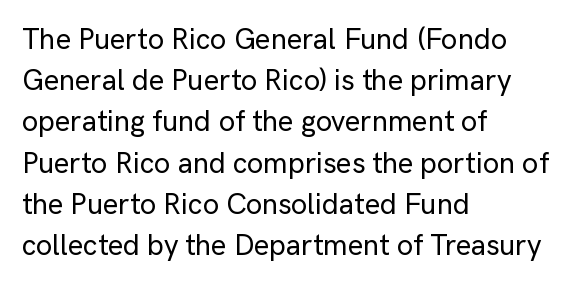
The image shows 29 px sans-serif type, upright; set left-aligned, normal line spacing (1.42x), normal letter spacing, not underlined; low stroke contrast and a medium x-height.
